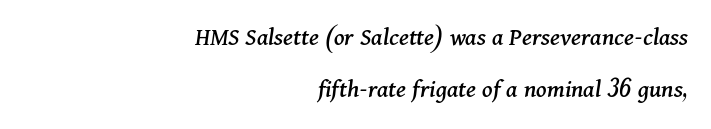
Q: Is the text italic (slanted)? A: Yes, it leans right by about 11 degrees.
Q: Is the text underlined? A: No.
Q: How is the paragraph aligned? A: Right-aligned.
Q: Is the spacing between letters normal or unusually wide? A: Normal.
Q: Is the spacing between lines tight, normal or loose? A: Loose.
